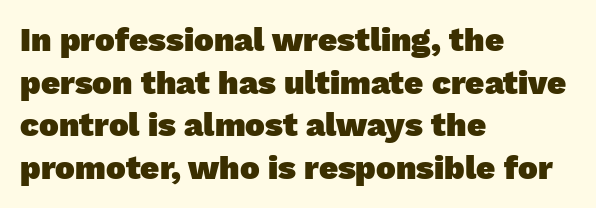
Q: Is the text bold? A: Yes.
Q: Is the typeface a serif or a sans-serif typeface? A: Sans-serif.
Q: Is the text underlined? A: No.
Q: How is the paragraph aligned? A: Left-aligned.
Q: Is the spacing between letters normal or unusually wide? A: Normal.
Q: Is the spacing between lines tight, normal or loose? A: Normal.
Q: Width (condensed, normal, or wide)? A: Normal.
Q: Stroke contrast? A: Low.
Q: x-height? A: Medium.
Q: Monospaced? A: No.
